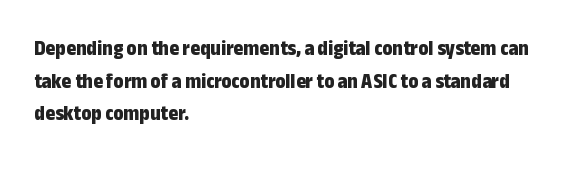
Q: Is the text bold? A: Yes.
Q: Is the text italic (slanted)? A: No, it is upright.
Q: Is the text underlined? A: No.
Q: How is the paragraph aligned? A: Left-aligned.
Q: Is the spacing between letters normal or unusually wide? A: Normal.
Q: Is the spacing between lines tight, normal or loose? A: Normal.
